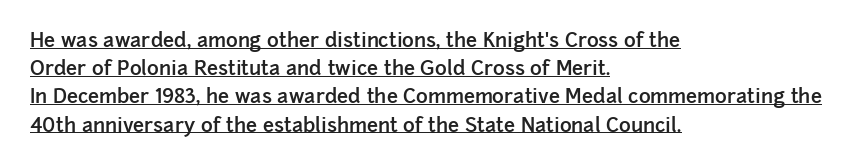
The image shows 20 px text type, upright; set left-aligned, normal line spacing (1.41x), normal letter spacing, underlined.
